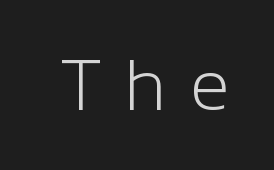
What kind of face is this? One without serifs — a sans. Bare-footed words on every line. The typesetting does not lean heavy: it is not bold. Character widths vary here, with narrow letters taking less room than wide ones. No italicization has been applied; the sample stays upright. The gaps between neighbouring characters are conspicuously large.
